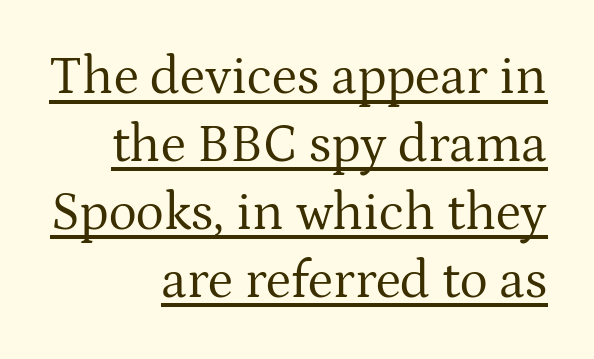
Q: Is the text bold? A: No.
Q: Is the text italic (slanted)? A: No, it is upright.
Q: Is the typeface a serif or a sans-serif typeface? A: Serif.
Q: Is the text underlined? A: Yes.
Q: How is the paragraph aligned? A: Right-aligned.
Q: Is the spacing between letters normal or unusually wide? A: Normal.
Q: Is the spacing between lines tight, normal or loose? A: Normal.
Q: Width (condensed, normal, or wide)? A: Normal.
Q: Stroke contrast? A: Medium.
Q: x-height? A: Medium.
Q: Monospaced? A: No.
